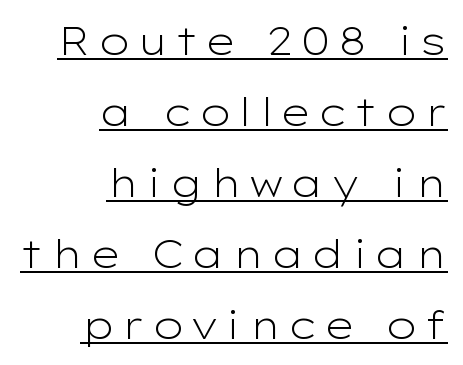
These glyphs show unthickened strokes, regular width or finer. Varying glyph widths throughout — classic text-font behaviour. Letterform terminals end flat and unadorned throughout the passage. Every character sits straight up, as roman type does. Compared with undecorated copy, this sample adds a rule below the words.
